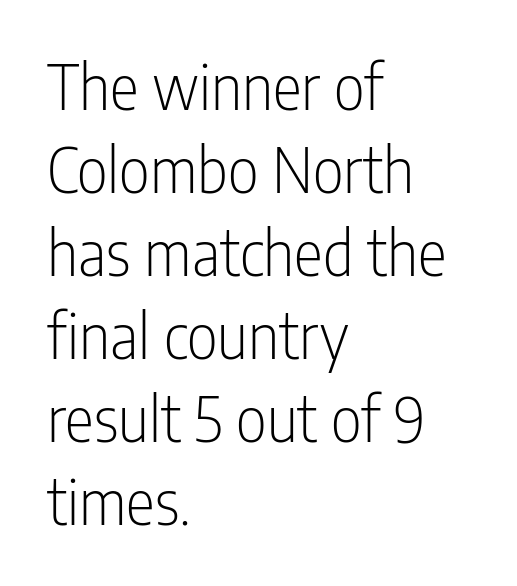
The image shows 61 px light, condensed sans-serif type, upright; set left-aligned, normal line spacing (1.36x), normal letter spacing, not underlined; low stroke contrast and a medium x-height.
